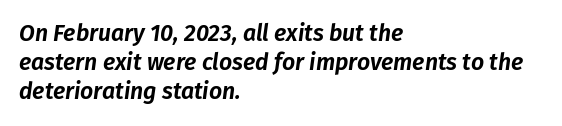
Q: Is the text italic (slanted)? A: Yes, it leans right by about 8 degrees.
Q: Is the text underlined? A: No.
Q: How is the paragraph aligned? A: Left-aligned.
Q: Is the spacing between letters normal or unusually wide? A: Normal.
Q: Is the spacing between lines tight, normal or loose? A: Normal.
